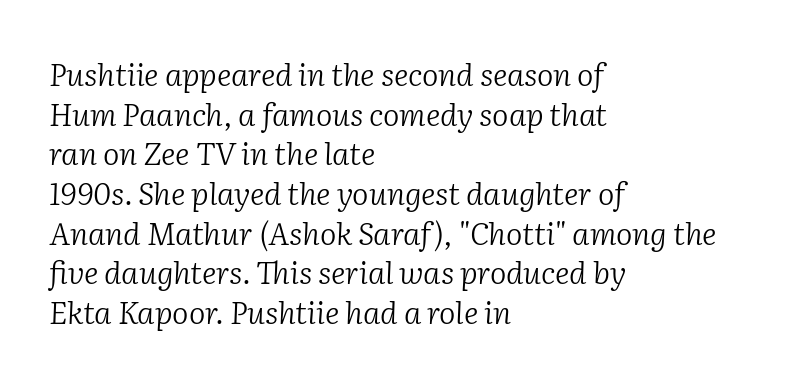
The image shows 31 px light serif type, italic (leaning right); set left-aligned, normal line spacing (1.28x), normal letter spacing, not underlined; low stroke contrast and a medium x-height.
